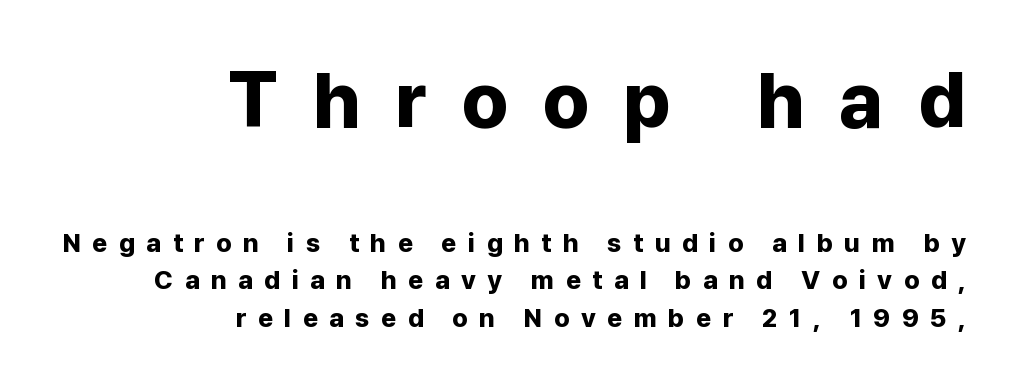
These lines are composed in type without serifs. The face used here is rendered with a markedly widened letterfit. The earlier block is typeset at a bigger size than the later block. Style check: upright.
